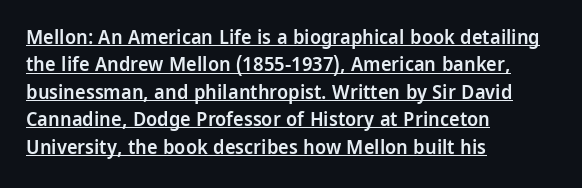
The image shows 20 px text type, upright; set left-aligned, normal line spacing (1.37x), normal letter spacing, underlined.
